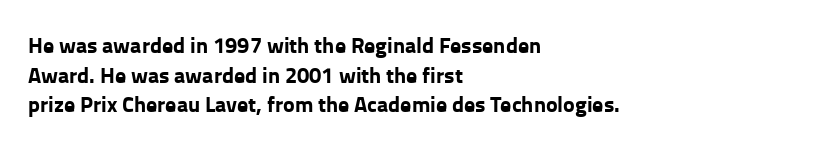
The image shows 22 px bold type, upright; set left-aligned, normal line spacing (1.35x), normal letter spacing, not underlined.
